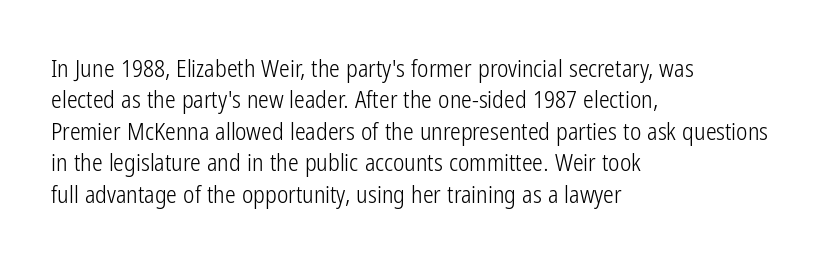
Q: Is the text bold? A: No.
Q: Is the text italic (slanted)? A: No, it is upright.
Q: Is the text underlined? A: No.
Q: How is the paragraph aligned? A: Left-aligned.
Q: Is the spacing between letters normal or unusually wide? A: Normal.
Q: Is the spacing between lines tight, normal or loose? A: Normal.
